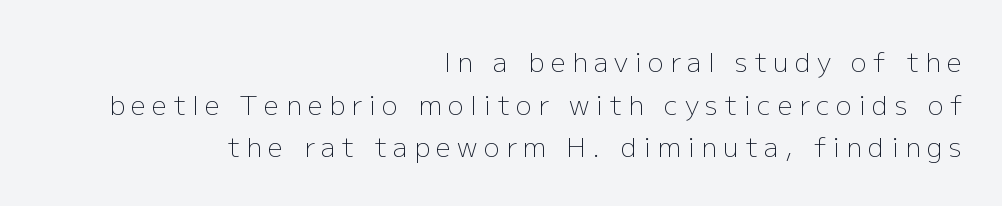
Is the letter spacing exaggerated? Yes — the characters are pushed far apart. Do the letters lean? They stand straight. The space between consecutive lines is moderate. Glance below the letters and you will spot only blank space. The rendering anchors every line to the right-hand side. The font sits on the lighter half of the weight spectrum, regular included.
